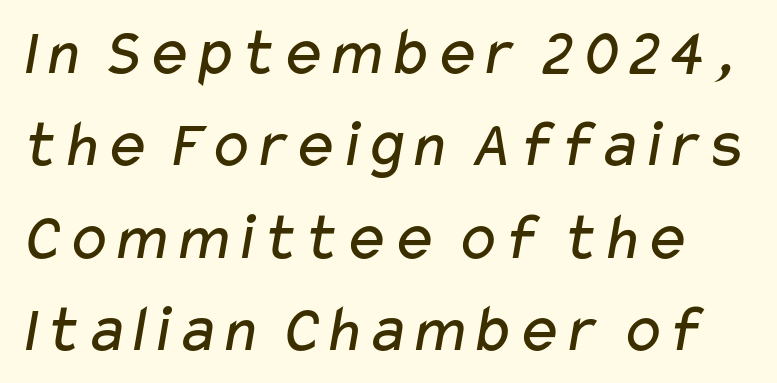
Q: Is the text bold? A: No.
Q: Is the typeface a serif or a sans-serif typeface? A: Sans-serif.
Q: Is the text underlined? A: No.
Q: Is the spacing between letters normal or unusually wide? A: Normal.
Q: Is the spacing between lines tight, normal or loose? A: Normal.
Q: Width (condensed, normal, or wide)? A: Wide.
Q: Stroke contrast? A: Low.
Q: x-height? A: Medium.
Q: Monospaced? A: No.
